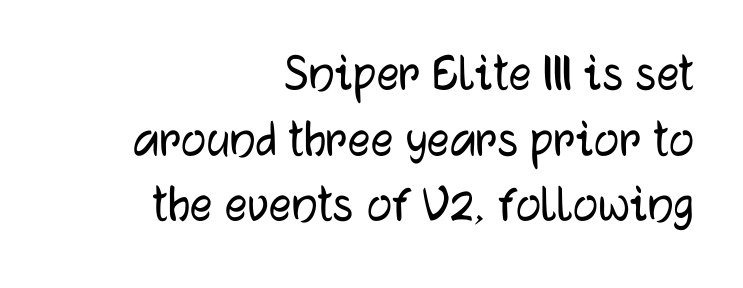
These lines were composed using upright roman letters. This sample uses plain, unmodified letter spacing. Which margin do the lines hug? The right one — the left edge is uneven. Each letter keeps its own natural width here, so spacing adapts to shape. This is sans-serif lettering, the kind often seen on screens and signage.
